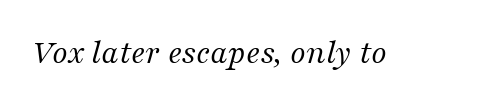
The image shows 35 px regular-weight serif type, italic (leaning right); set normal letter spacing, not underlined; medium stroke contrast and a medium x-height.
